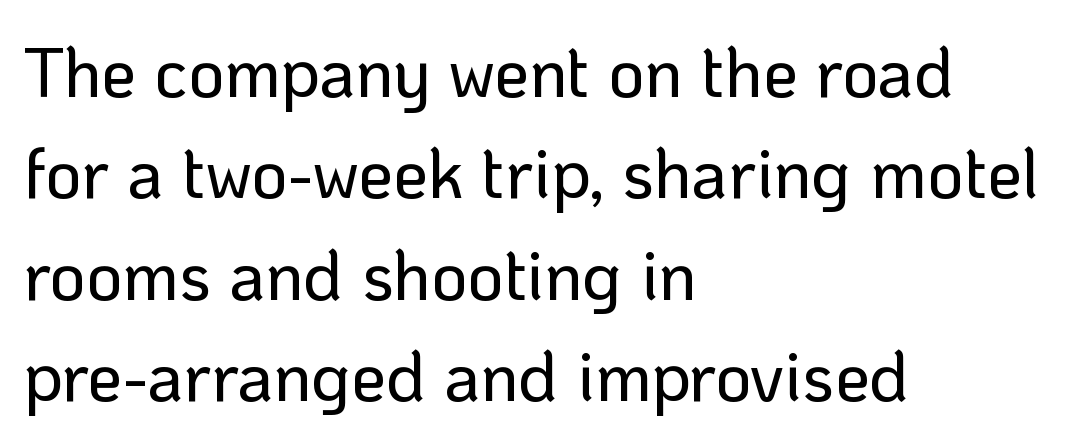
{"serif": "no", "italic": "no", "width": "normal", "stroke_contrast": "low", "x_height": "medium", "monospaced": "no", "underline": "no", "align": "left", "line_spacing": "normal", "line_spacing_ratio": 1.45, "letter_spacing": "normal", "letter_spacing_em": 0.0, "glyph_px": 70}
